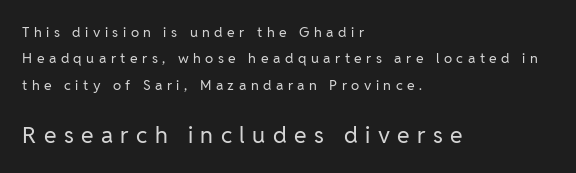
Q: Is the text bold? A: No.
Q: Is the text italic (slanted)? A: No, it is upright.
Q: Is the text underlined? A: No.
Q: How is the paragraph aligned? A: Left-aligned.
Q: Is the spacing between letters normal or unusually wide? A: Unusually wide.
Q: Which block of text is set in a larger size, the first (top) or the second (bottom)? A: The second (bottom) one.
